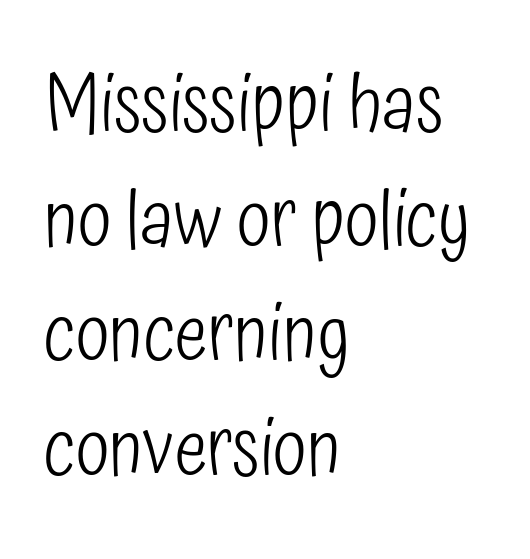
The image shows 78 px light, condensed sans-serif type, upright; set left-aligned, normal line spacing (1.47x), normal letter spacing, not underlined; low stroke contrast and a medium x-height.
